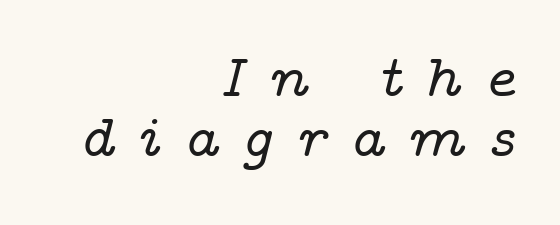
Style check: oblique. Right-aligned paragraph, ragged on the left. Tracking value appears strongly positive — letters spread wide. You could barely slide anything between these rows. Observe the serifs anchoring each vertical stroke in this sample.
